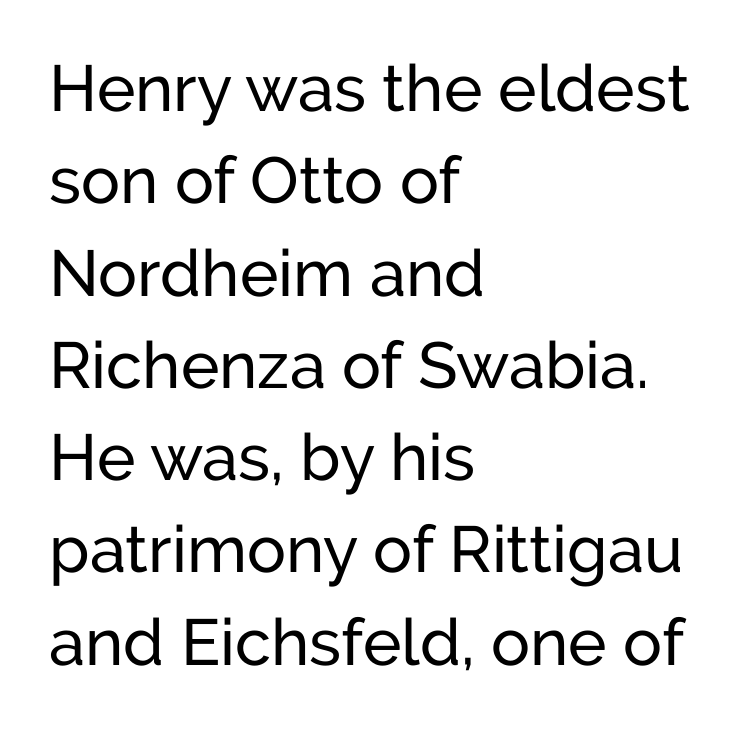
{"serif": "no", "italic": "no", "bold": "no", "weight": "regular", "width": "normal", "stroke_contrast": "low", "x_height": "medium", "monospaced": "no", "underline": "no", "align": "left", "line_spacing": "normal", "line_spacing_ratio": 1.42, "letter_spacing": "normal", "letter_spacing_em": 0.0, "glyph_px": 65}
